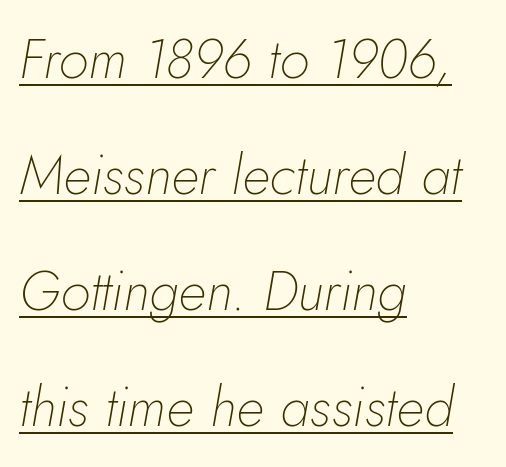
Tracking value appears to be zero — textbook default spacing. Is the stroke heavy? The answer is a plain regular-or-lighter. The sample's only ornament is a line tracing under the words. Each new line begins a long way beneath the previous one. The lines in this sample share a left origin and differ only in where they stop. There's an unmistakable incline to the writing here.
